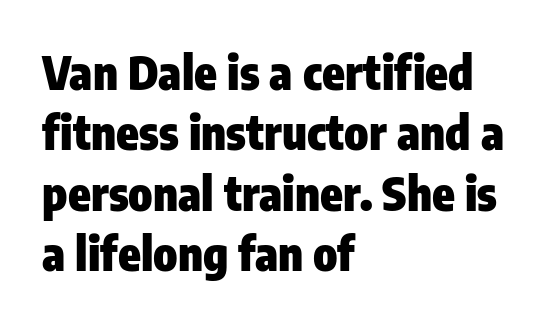
Between one letter and the next there's only the usual sliver of space. Clear beneath every line of the passage. This is roman type, the default non-slanted kind. Heavy-handed strokes throughout: this text is bold. Do the characters align in a grid? No, the font is proportional.
